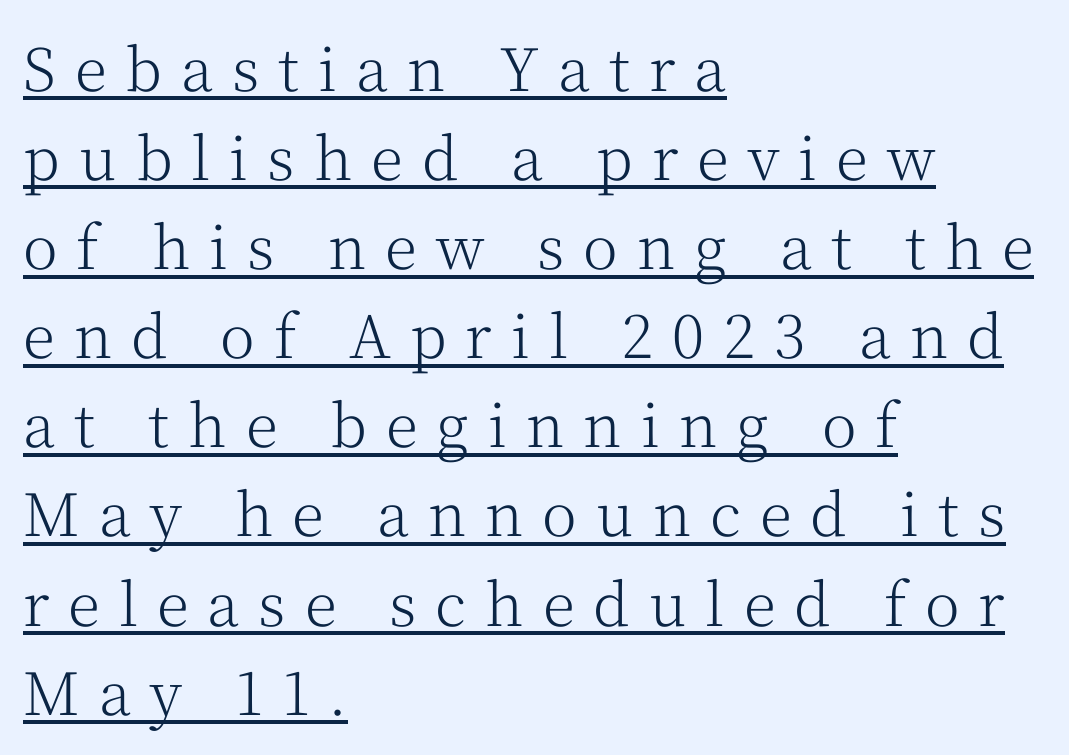
Q: Is the text bold? A: No.
Q: Is the text italic (slanted)? A: No, it is upright.
Q: Is the typeface a serif or a sans-serif typeface? A: Serif.
Q: Is the text underlined? A: Yes.
Q: How is the paragraph aligned? A: Left-aligned.
Q: Is the spacing between letters normal or unusually wide? A: Unusually wide.
Q: Is the spacing between lines tight, normal or loose? A: Normal.
Q: Width (condensed, normal, or wide)? A: Normal.
Q: Stroke contrast? A: Medium.
Q: x-height? A: Medium.
Q: Monospaced? A: No.
